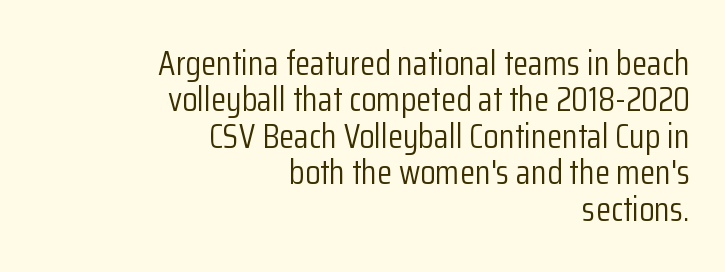
The image shows 35 px light, condensed sans-serif type, upright; set right-aligned, tight line spacing (1.04x), normal letter spacing, not underlined; low stroke contrast and a medium x-height.
